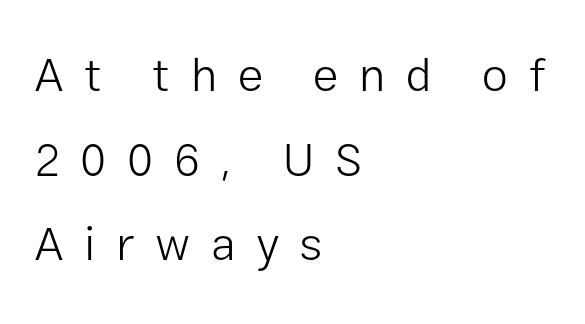
{"serif": "no", "italic": "no", "bold": "no", "weight": "light", "width": "normal", "stroke_contrast": "low", "x_height": "medium", "monospaced": "no", "underline": "no", "align": "left", "line_spacing_ratio": 1.8, "letter_spacing": "wide", "letter_spacing_em": 0.44, "glyph_px": 47}
